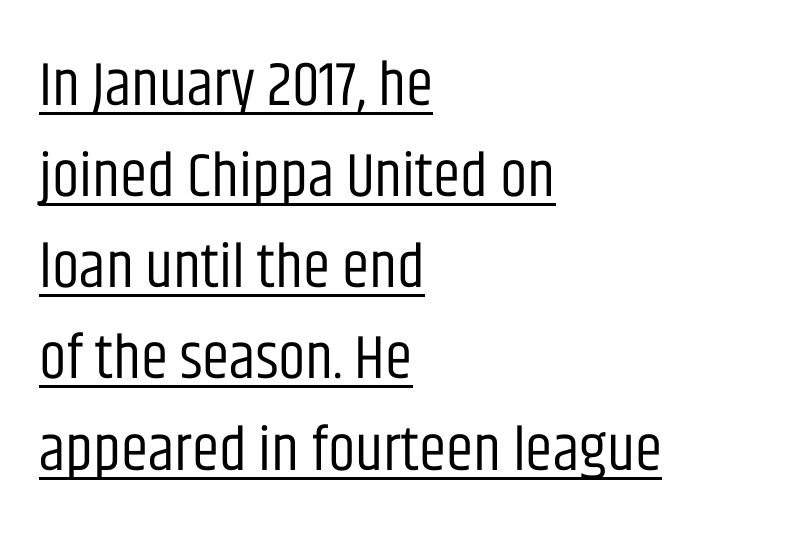
Q: Is the text bold? A: No.
Q: Is the text italic (slanted)? A: No, it is upright.
Q: Is the typeface a serif or a sans-serif typeface? A: Sans-serif.
Q: Is the text underlined? A: Yes.
Q: How is the paragraph aligned? A: Left-aligned.
Q: Is the spacing between letters normal or unusually wide? A: Normal.
Q: Is the spacing between lines tight, normal or loose? A: Normal.
Q: Width (condensed, normal, or wide)? A: Condensed.
Q: Stroke contrast? A: Low.
Q: x-height? A: Large.
Q: Monospaced? A: No.
